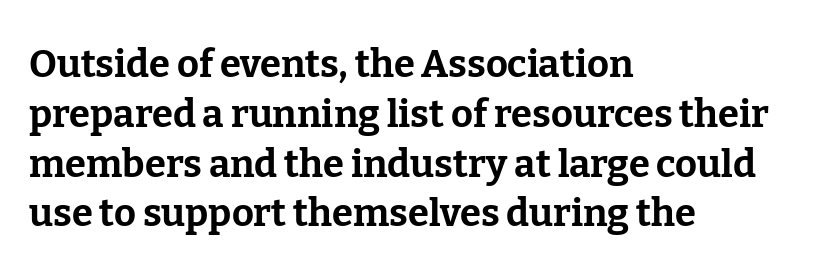
{"serif": "yes", "italic": "no", "bold": "yes", "weight": "bold", "width": "normal", "stroke_contrast": "low", "x_height": "medium", "monospaced": "no", "underline": "no", "align": "left", "line_spacing": "normal", "line_spacing_ratio": 1.31, "letter_spacing": "normal", "letter_spacing_em": 0.0, "glyph_px": 38}
